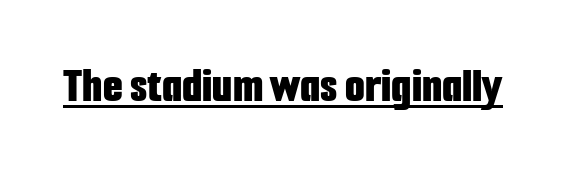
The image shows 51 px bold, condensed sans-serif type, upright; set normal letter spacing, underlined; low stroke contrast and a medium x-height.
